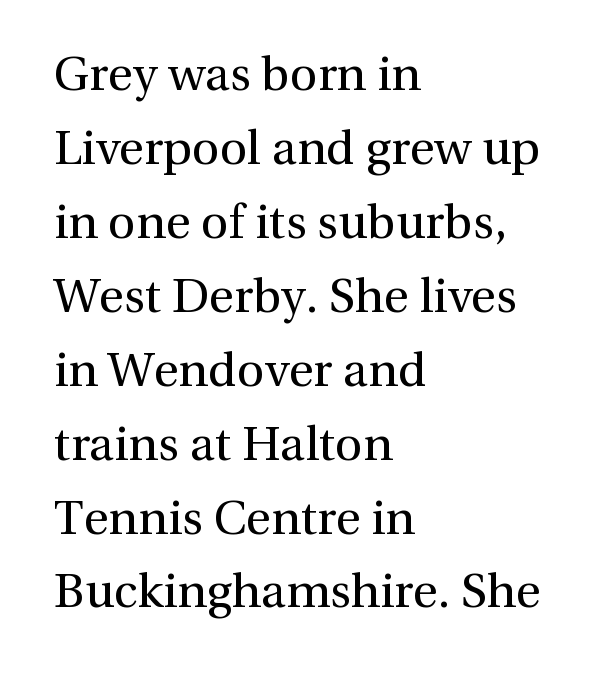
Q: Is the text bold? A: No.
Q: Is the text italic (slanted)? A: No, it is upright.
Q: Is the typeface a serif or a sans-serif typeface? A: Serif.
Q: Is the text underlined? A: No.
Q: How is the paragraph aligned? A: Left-aligned.
Q: Is the spacing between letters normal or unusually wide? A: Normal.
Q: Is the spacing between lines tight, normal or loose? A: Normal.
Q: Width (condensed, normal, or wide)? A: Normal.
Q: x-height? A: Medium.
Q: Monospaced? A: No.
